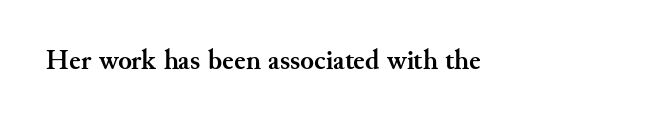
The image shows 28 px semibold serif type, upright; set normal letter spacing, not underlined; medium stroke contrast and a small x-height.
